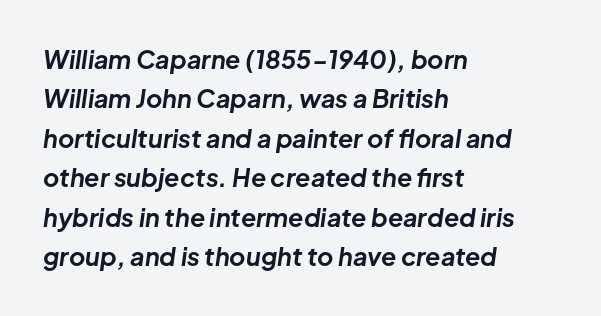
Q: Is the text bold? A: Yes.
Q: Is the text italic (slanted)? A: Yes, it leans right by about 8 degrees.
Q: Is the text underlined? A: No.
Q: How is the paragraph aligned? A: Left-aligned.
Q: Is the spacing between letters normal or unusually wide? A: Normal.
Q: Is the spacing between lines tight, normal or loose? A: Normal.
